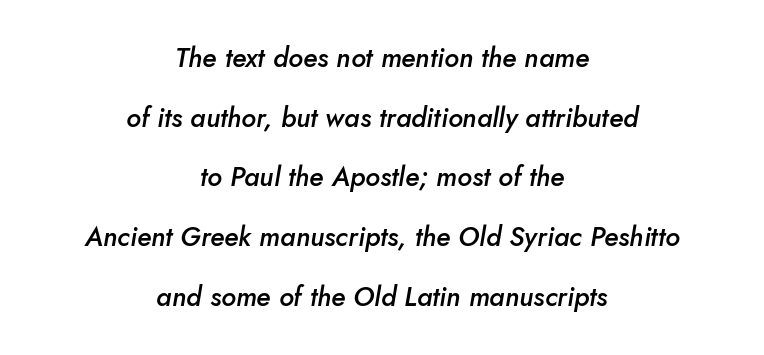
{"italic": "yes", "lean": "right", "slant_degrees": 10, "bold": "semi", "underline": "no", "align": "center", "line_spacing": "loose", "line_spacing_ratio": 2.21, "letter_spacing": "normal", "letter_spacing_em": 0.0, "glyph_px": 27}
